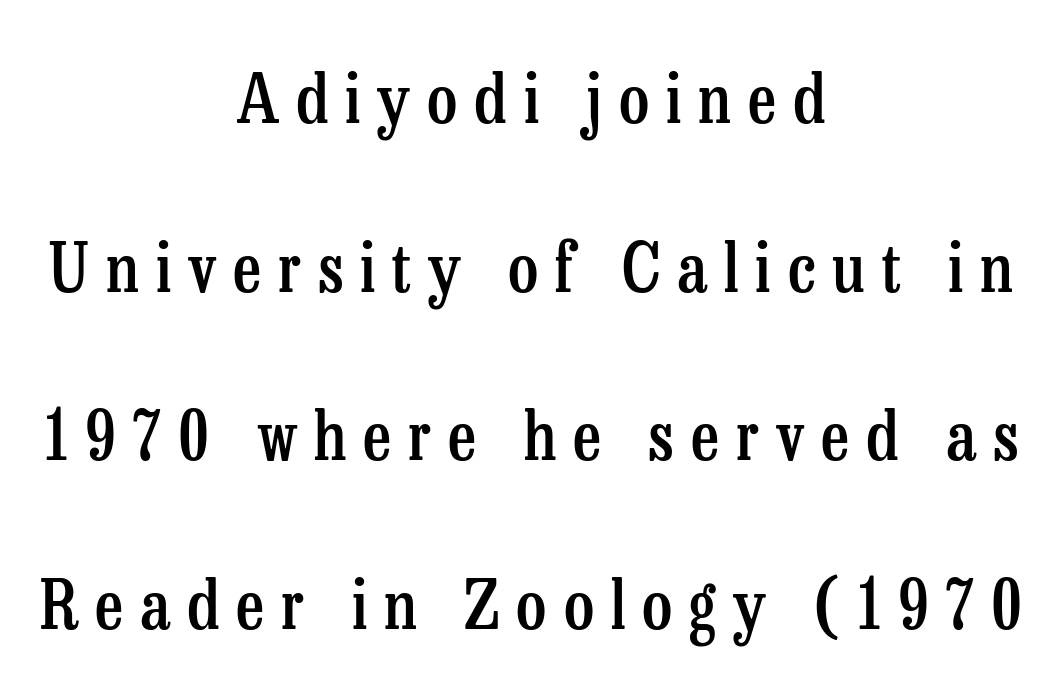
The image shows 68 px semibold, condensed serif type, upright; set centered, loose line spacing (2.48x), unusually wide letter spacing (+0.25 em), not underlined; low stroke contrast and a medium x-height.
